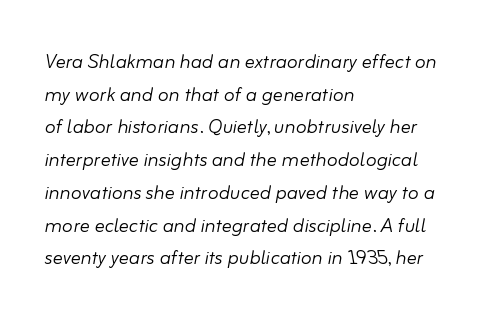
Q: Is the text bold? A: No.
Q: Is the text italic (slanted)? A: Yes, it leans right by about 10 degrees.
Q: Is the text underlined? A: No.
Q: How is the paragraph aligned? A: Left-aligned.
Q: Is the spacing between letters normal or unusually wide? A: Normal.
Q: Is the spacing between lines tight, normal or loose? A: Normal.
